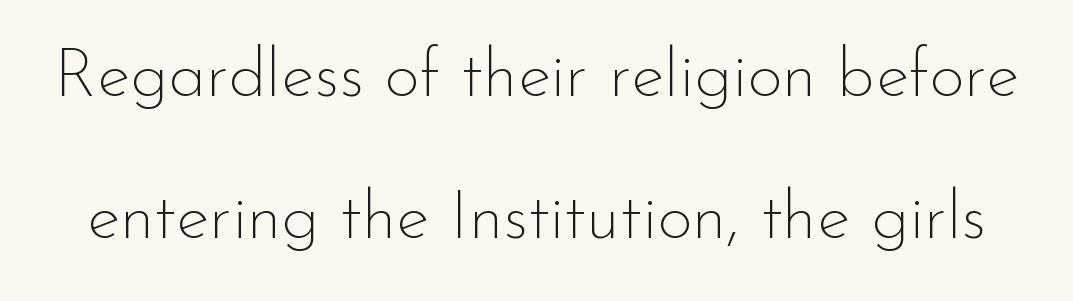
The image shows 69 px thin sans-serif type, upright; set loose line spacing (2.06x), normal letter spacing, not underlined; low stroke contrast and a small x-height.
